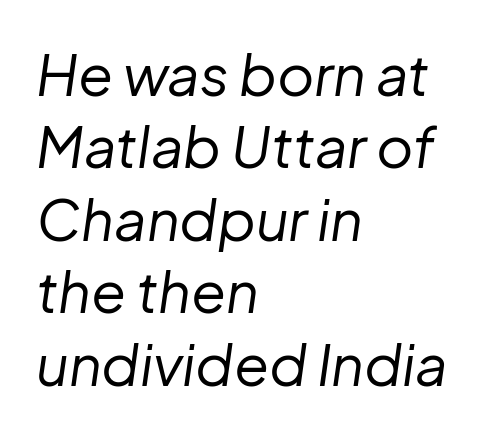
The axis of the letterforms is tilted away from vertical. Interline gaps are of average width in this sample. The foot of each line stays bare and open. The strokes carry an ordinary text weight at most. The letterforms sit shoulder to shoulder at normal distance. The ragged edge is on the right, which tells us the setting is flush left.
